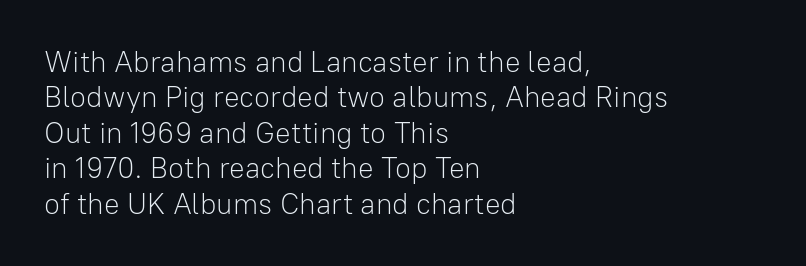
The image shows 29 px light sans-serif type, upright; set left-aligned, line spacing 1.22x, normal letter spacing, not underlined; low stroke contrast and a medium x-height.
